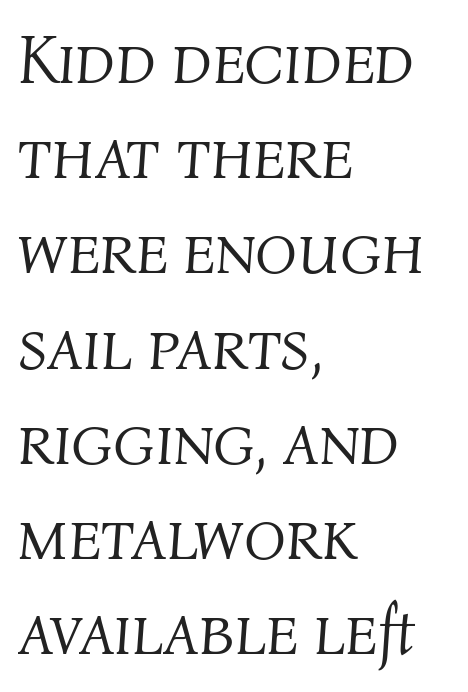
Does extra space separate the letters? No, they use regular spacing. The baseline area is clear. It's the slanting kind of type. Looks like regular typesetting: each glyph gets only the width it needs. The line-height multiplier appears to be the usual default. The lines in this sample share a left origin and differ only in where they stop.
